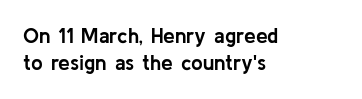
The space directly below the letters is spotless. In terms of leading, this rendering sits right in the middle. Notice how the stems are strictly vertical — no italics here. Honestly, the letter spacing is just normal — you wouldn't notice it. Typesetter's note: full bold, strokes at maximum text heaviness.
